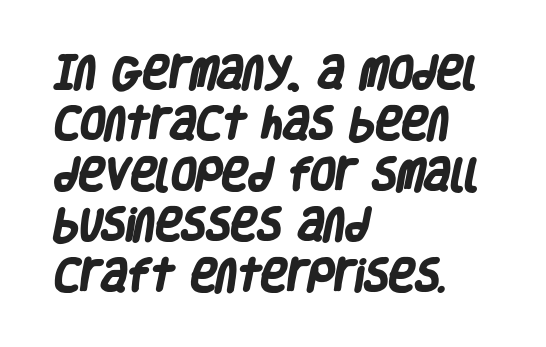
Here the designer chose a conventional face with non-uniform glyph widths. The face used here is a sans, in the tradition of grotesques and geometrics. What's the leading like? Ordinary, nothing unusual. Descender tails drop into unmarked territory. Left-aligned paragraph, ragged on the right. Typesetter's note: full bold, strokes at maximum text heaviness.
